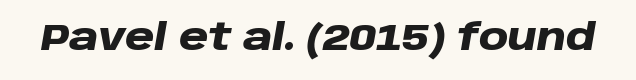
Letters rest on an invisible, unmarked baseline. Set as a true bold cut, around the 700 mark. Looks like regular typesetting: each glyph gets only the width it needs. This is oblique type, the kind used for emphasis or titles. Students, note that the glyphs here touch the page at normal intervals.
